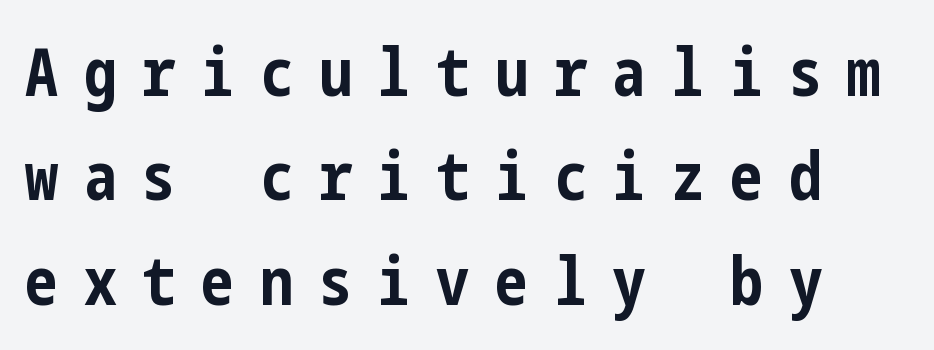
{"serif": "no", "italic": "no", "bold": "yes", "weight": "bold", "width": "condensed", "stroke_contrast": "low", "x_height": "medium", "underline": "no", "line_spacing": "normal", "line_spacing_ratio": 1.58, "letter_spacing": "wide", "letter_spacing_em": 0.39, "glyph_px": 66}
